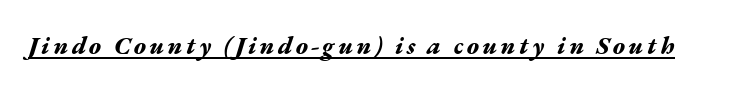
Weight: bold. A typographer would call this underscored text. Tall strokes in this sample are angled rather than plumb.
